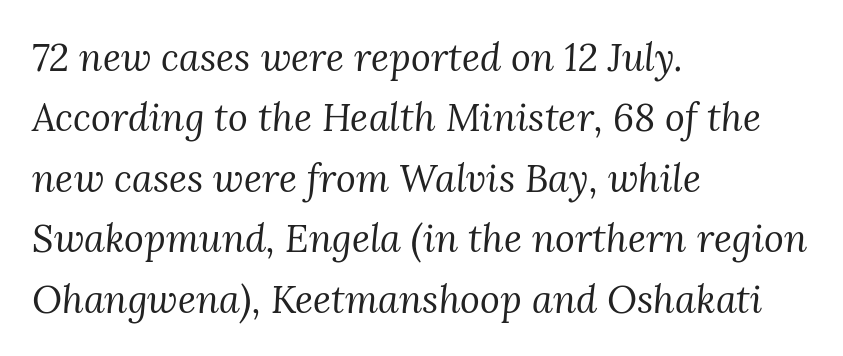
{"serif": "yes", "italic": "yes", "lean": "right", "slant_degrees": 3, "bold": "no", "weight": "regular", "width": "normal", "stroke_contrast": "medium", "x_height": "medium", "monospaced": "no", "underline": "no", "align": "left", "line_spacing": "normal", "line_spacing_ratio": 1.59, "letter_spacing": "normal", "letter_spacing_em": 0.0, "glyph_px": 38}
